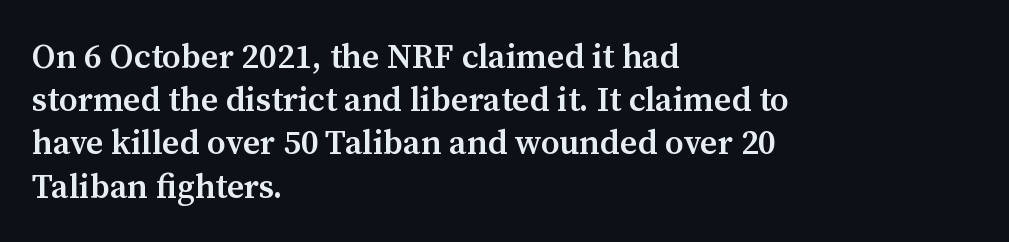
{"serif": "yes", "italic": "no", "bold": "semi", "weight": "semibold", "width": "normal", "stroke_contrast": "medium", "x_height": "medium", "monospaced": "no", "underline": "no", "align": "left", "line_spacing": "normal", "line_spacing_ratio": 1.27, "letter_spacing": "normal", "letter_spacing_em": 0.0, "glyph_px": 34}
